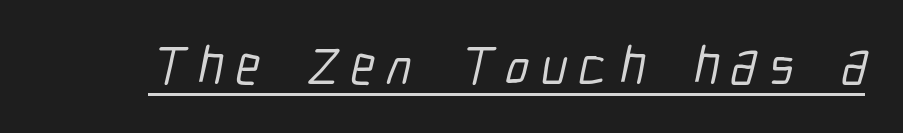
{"serif": "no", "width": "condensed", "stroke_contrast": "low", "x_height": "medium", "monospaced": "no", "underline": "yes", "letter_spacing": "wide", "letter_spacing_em": 0.22, "glyph_px": 54}
